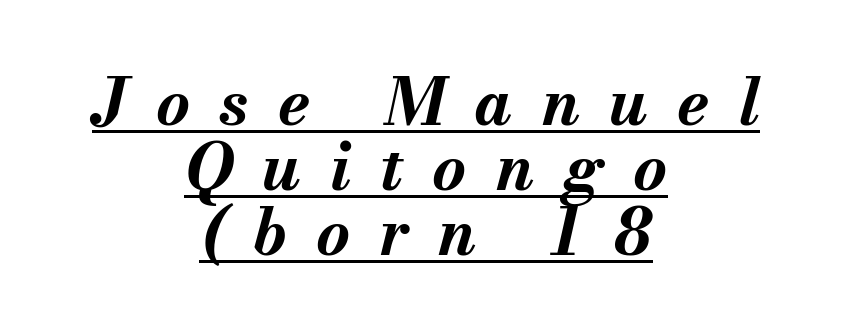
{"italic": "yes", "lean": "right", "slant_degrees": 13, "bold": "yes", "weight": "bold", "width": "normal", "stroke_contrast": "medium", "x_height": "small", "monospaced": "no", "underline": "yes", "align": "center", "line_spacing": "tight", "line_spacing_ratio": 1.0, "letter_spacing": "wide", "letter_spacing_em": 0.45, "glyph_px": 65}
